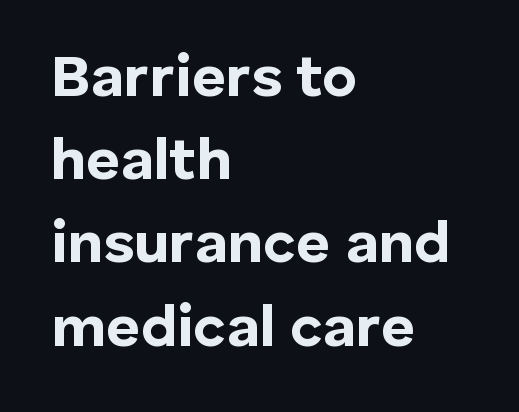
The image shows 59 px bold sans-serif type, upright; set left-aligned, normal line spacing (1.41x), normal letter spacing, not underlined; low stroke contrast and a medium x-height.
